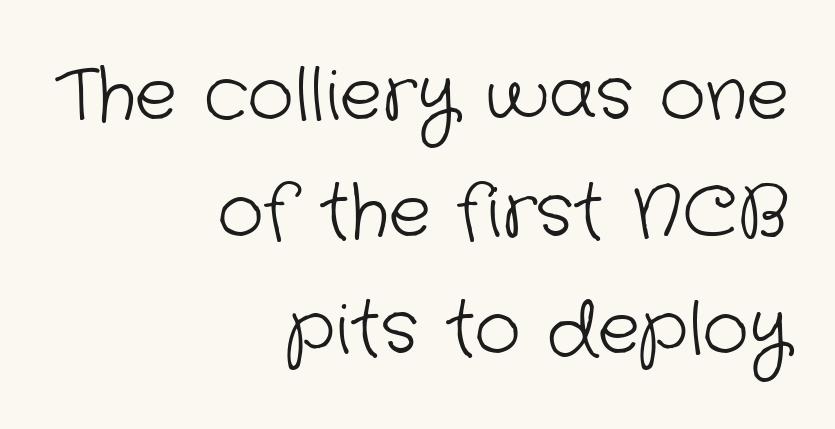
The font family rendered here belongs to the sans-serif group. The letterforms sit shoulder to shoulder at normal distance. The rendering anchors every line to the right-hand side. Underline: absent.
